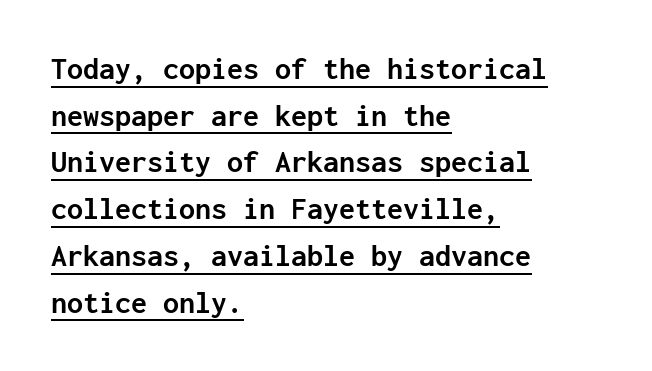
Q: Is the text bold? A: Yes.
Q: Is the text italic (slanted)? A: No, it is upright.
Q: Is the typeface a serif or a sans-serif typeface? A: Sans-serif.
Q: Is the text underlined? A: Yes.
Q: How is the paragraph aligned? A: Left-aligned.
Q: Is the spacing between letters normal or unusually wide? A: Normal.
Q: Is the spacing between lines tight, normal or loose? A: Normal.
Q: Width (condensed, normal, or wide)? A: Normal.
Q: Stroke contrast? A: Low.
Q: x-height? A: Medium.
Q: Monospaced? A: Yes.
